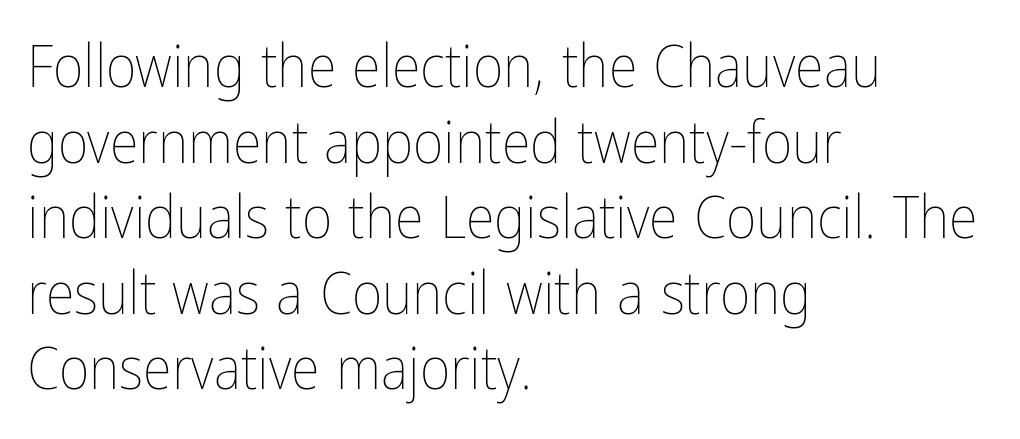
The image shows 59 px thin, condensed type, upright; set left-aligned, normal line spacing (1.28x), normal letter spacing, not underlined; low stroke contrast and a medium x-height.
